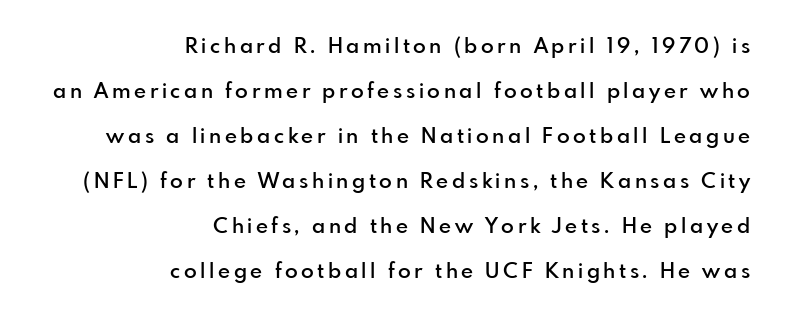
{"italic": "no", "bold": "semi", "underline": "no", "align": "right", "line_spacing": "loose", "line_spacing_ratio": 2.14, "glyph_px": 21}
